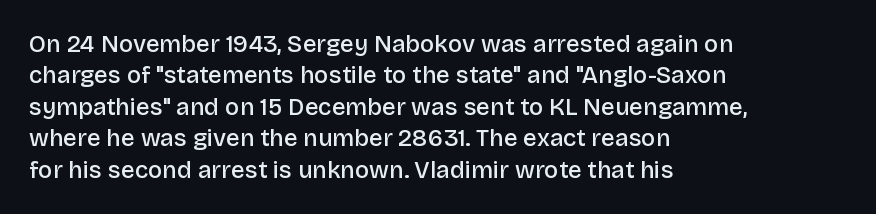
The image shows 24 px text type, upright; set left-aligned, normal line spacing (1.31x), normal letter spacing, not underlined.
